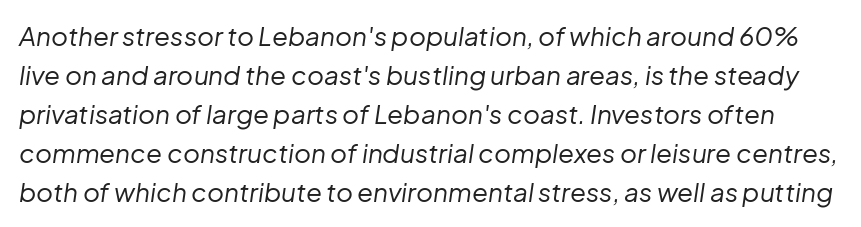
The weight tops out at a normal text grade. These lines sit exactly where default settings would place them. The tracking reads as untouched default to a designer's eye. Beneath every word, the page is bare. Italic? Definitely — the glyphs are oblique.
